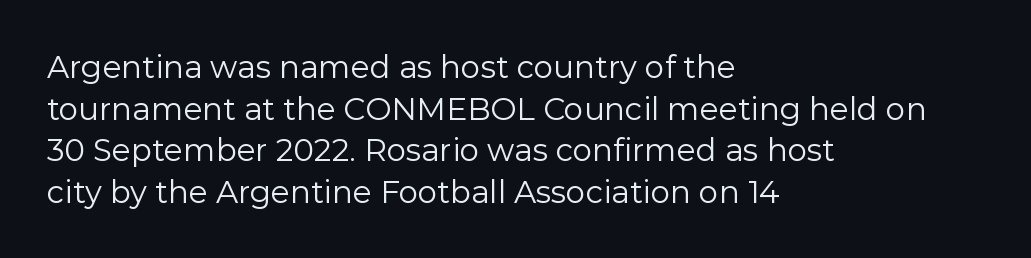
Q: Is the text bold? A: No.
Q: Is the text italic (slanted)? A: No, it is upright.
Q: Is the typeface a serif or a sans-serif typeface? A: Sans-serif.
Q: Is the text underlined? A: No.
Q: How is the paragraph aligned? A: Left-aligned.
Q: Is the spacing between letters normal or unusually wide? A: Normal.
Q: Is the spacing between lines tight, normal or loose? A: Normal.
Q: Width (condensed, normal, or wide)? A: Normal.
Q: Stroke contrast? A: Low.
Q: x-height? A: Medium.
Q: Monospaced? A: No.
